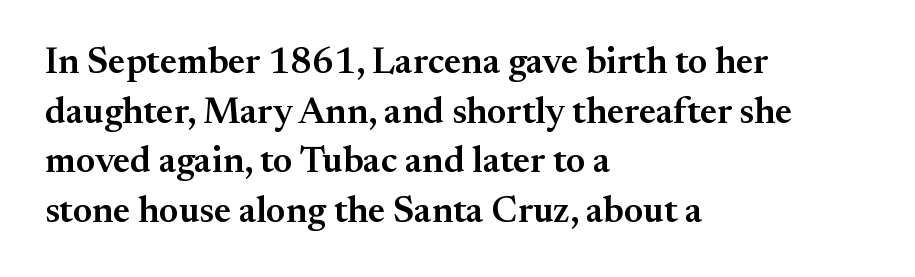
Q: Is the text bold? A: Semi-bold.
Q: Is the text italic (slanted)? A: No, it is upright.
Q: Is the typeface a serif or a sans-serif typeface? A: Serif.
Q: Is the text underlined? A: No.
Q: How is the paragraph aligned? A: Left-aligned.
Q: Is the spacing between letters normal or unusually wide? A: Normal.
Q: Is the spacing between lines tight, normal or loose? A: Normal.
Q: Width (condensed, normal, or wide)? A: Normal.
Q: Stroke contrast? A: Medium.
Q: x-height? A: Small.
Q: Monospaced? A: No.
